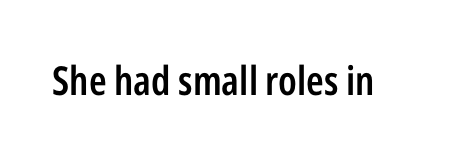
Just letters on the line, the space beneath them empty. A typesetter would call this zero additional tracking. Rendered with straight, roman letterforms. Here the designer chose a conventional face with non-uniform glyph widths. Examine the stroke ends and you'll find no serifs.
